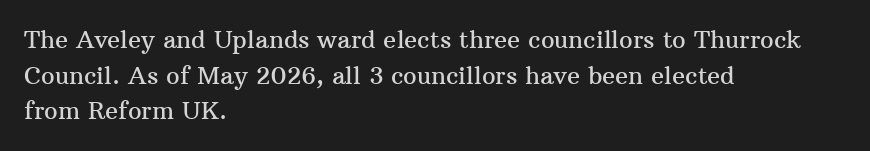
The lettering holds an erect, upright posture throughout. Inter-character spacing is left at the font's built-in metrics. The glyphs are unaccompanied by any horizontal stroke below them. Horizontal alignment here is leftward, the default for most running prose. Is there much room between lines? A standard amount, neither cramped nor airy.
